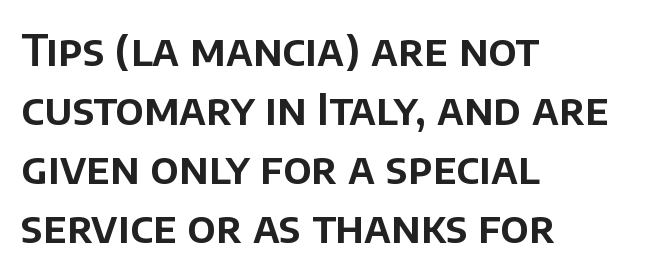
The image shows 43 px sans-serif type, upright; set left-aligned, normal line spacing (1.37x), normal letter spacing, not underlined; low stroke contrast and a large x-height.
